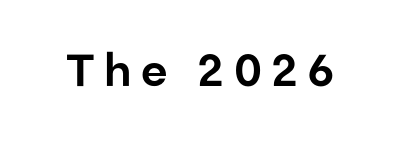
This sample uses expanded letter spacing, leaving extra air between glyphs. These lines are rendered in a variable-pitch font. Does the type have serifs? No, each stem ends abruptly. Posture: vertical. The space beneath each line is pristine and unruled.
